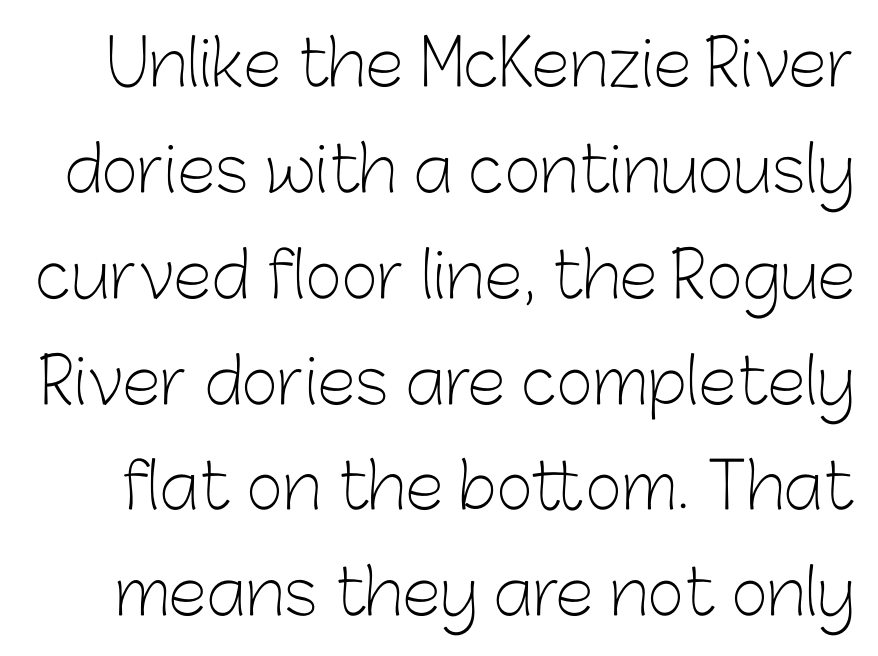
The image shows 63 px light sans-serif type, upright; set normal line spacing (1.68x), normal letter spacing, not underlined; low stroke contrast and a medium x-height.
